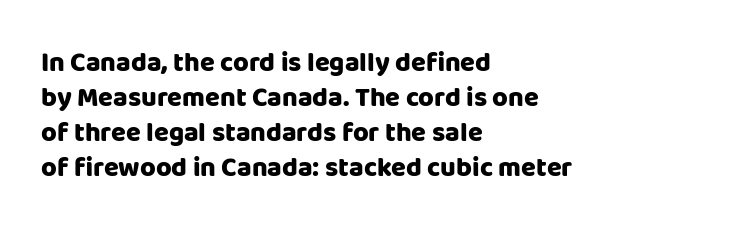
Is there much room between lines? A standard amount, neither cramped nor airy. Emphasis by weight is at full strength: bold. Each word holds together tightly as a unit, with standard inter-letter gaps. Rule under the text: the space is simply empty. Style check: upright. Does the copy run flush right? No — it runs flush left.
